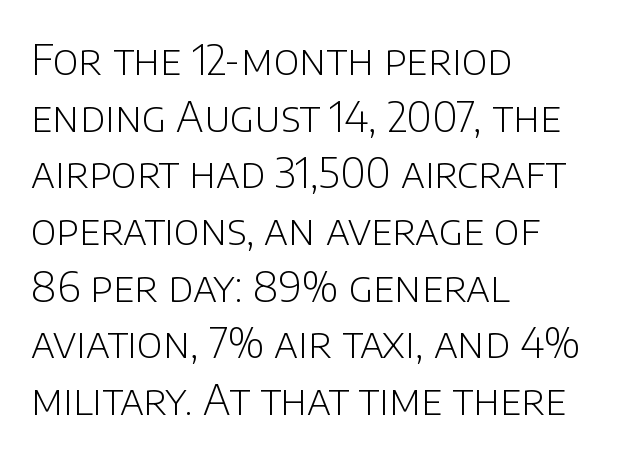
The image shows 42 px light sans-serif type, upright; set left-aligned, normal line spacing (1.35x), normal letter spacing, not underlined; low stroke contrast and a large x-height.
